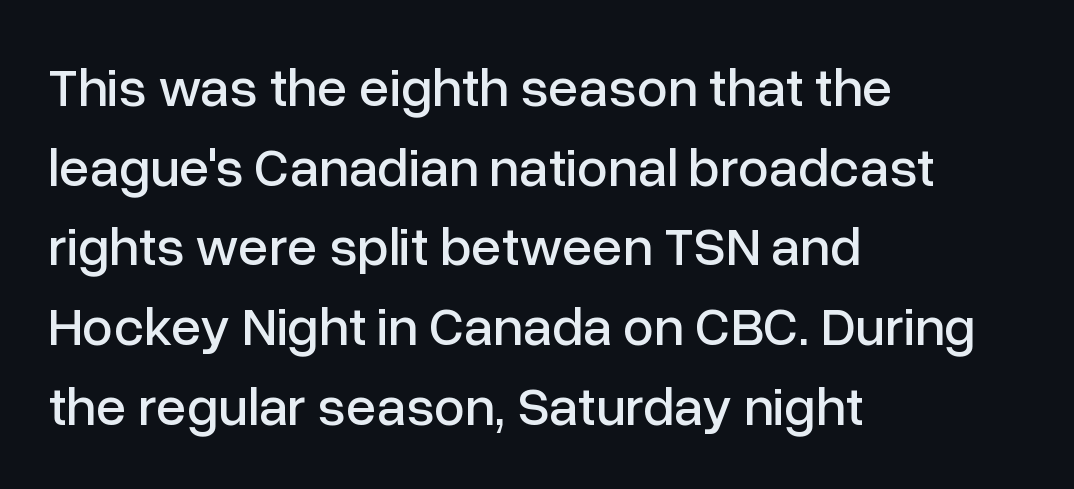
Q: Is the text italic (slanted)? A: No, it is upright.
Q: Is the typeface a serif or a sans-serif typeface? A: Sans-serif.
Q: Is the text underlined? A: No.
Q: How is the paragraph aligned? A: Left-aligned.
Q: Is the spacing between letters normal or unusually wide? A: Normal.
Q: Is the spacing between lines tight, normal or loose? A: Normal.
Q: Width (condensed, normal, or wide)? A: Normal.
Q: Stroke contrast? A: Low.
Q: x-height? A: Medium.
Q: Monospaced? A: No.
